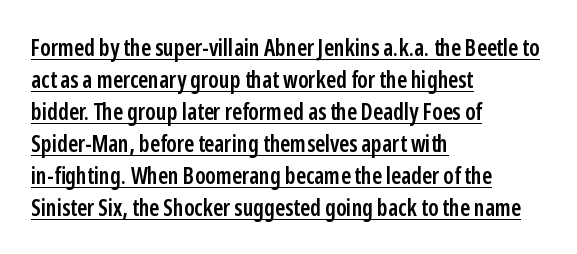
Rendered with straight, roman letterforms. The horizontal fit of the characters is conventional and even. Slightly chunky letters — semibold, I'd say, not full bold. Notice how the passage keeps a crisp vertical edge on the left only. Evenly set lines give the paragraph a standard silhouette.
